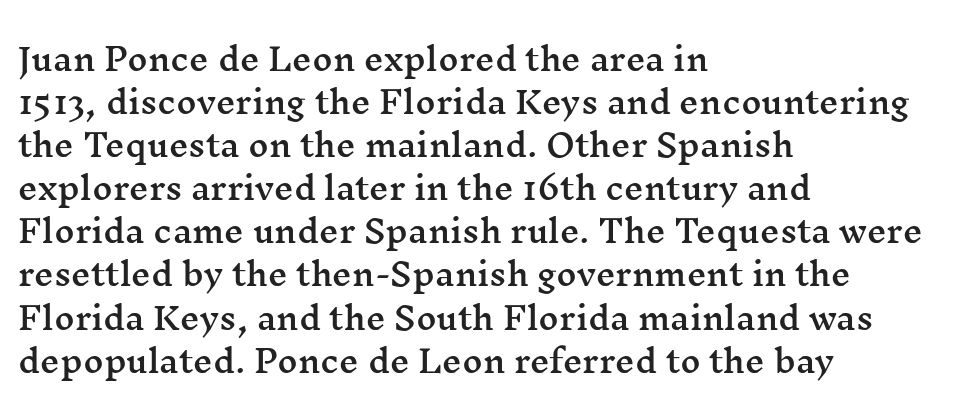
The image shows 31 px wide serif type, upright; set left-aligned, normal line spacing (1.39x), normal letter spacing, not underlined; medium stroke contrast and a medium x-height.
